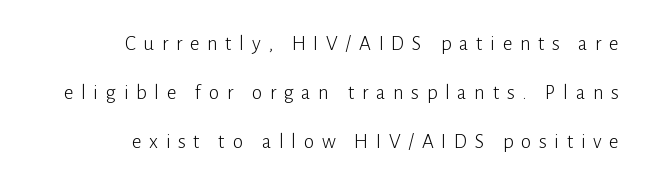
No letter is thick-stroked: the sample isn't bold. These lines were composed using upright roman letters. Vertical spacing — loose. The tracking jumps out immediately: characters are airy and widely separated.
